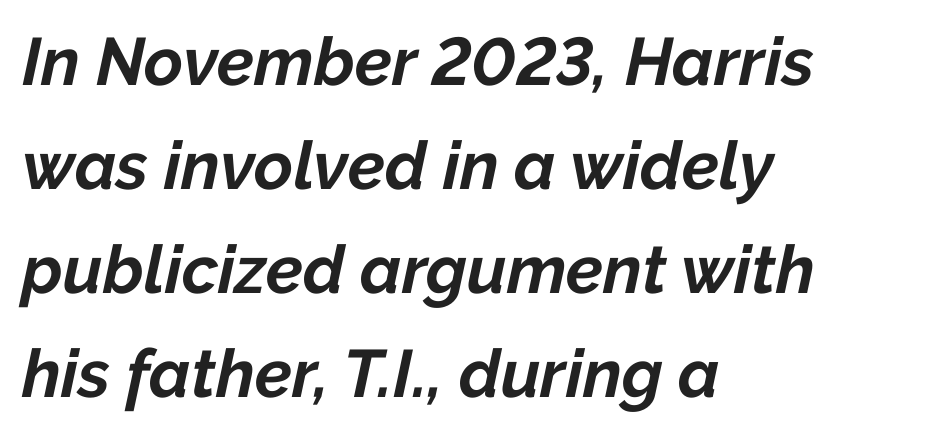
Q: Is the text bold? A: Yes.
Q: Is the text italic (slanted)? A: Yes, it leans right by about 12 degrees.
Q: Is the text underlined? A: No.
Q: How is the paragraph aligned? A: Left-aligned.
Q: Is the spacing between letters normal or unusually wide? A: Normal.
Q: Is the spacing between lines tight, normal or loose? A: Normal.
Q: Width (condensed, normal, or wide)? A: Normal.
Q: Stroke contrast? A: Low.
Q: x-height? A: Medium.
Q: Monospaced? A: No.
